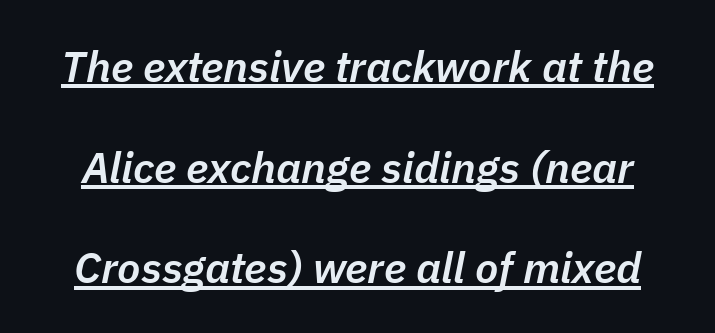
{"italic": "yes", "lean": "right", "slant_degrees": 11, "bold": "semi", "weight": "semibold", "width": "normal", "stroke_contrast": "low", "x_height": "medium", "monospaced": "no", "underline": "yes", "line_spacing": "loose", "line_spacing_ratio": 2.34, "letter_spacing": "normal", "letter_spacing_em": 0.0, "glyph_px": 43}
